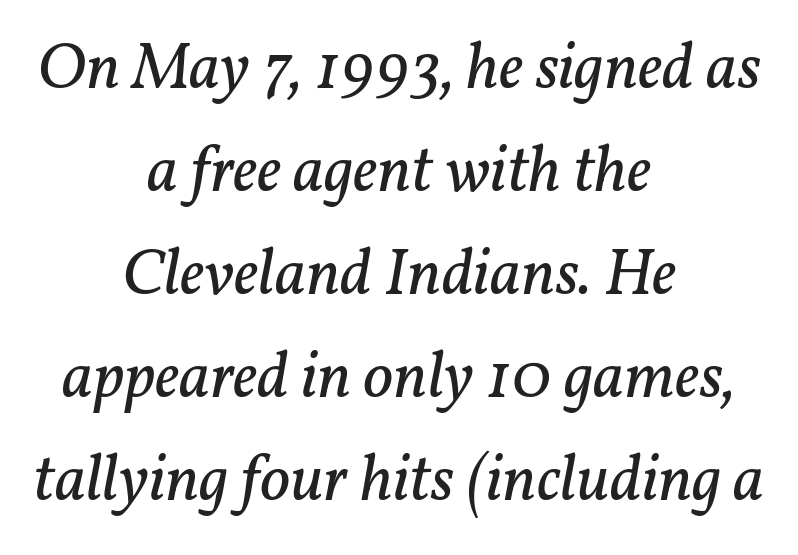
Q: Is the text bold? A: No.
Q: Is the text italic (slanted)? A: Yes, it leans right by about 11 degrees.
Q: Is the typeface a serif or a sans-serif typeface? A: Serif.
Q: Is the text underlined? A: No.
Q: How is the paragraph aligned? A: Centered.
Q: Is the spacing between letters normal or unusually wide? A: Normal.
Q: Is the spacing between lines tight, normal or loose? A: Normal.
Q: Width (condensed, normal, or wide)? A: Normal.
Q: Stroke contrast? A: Low.
Q: x-height? A: Medium.
Q: Monospaced? A: No.
